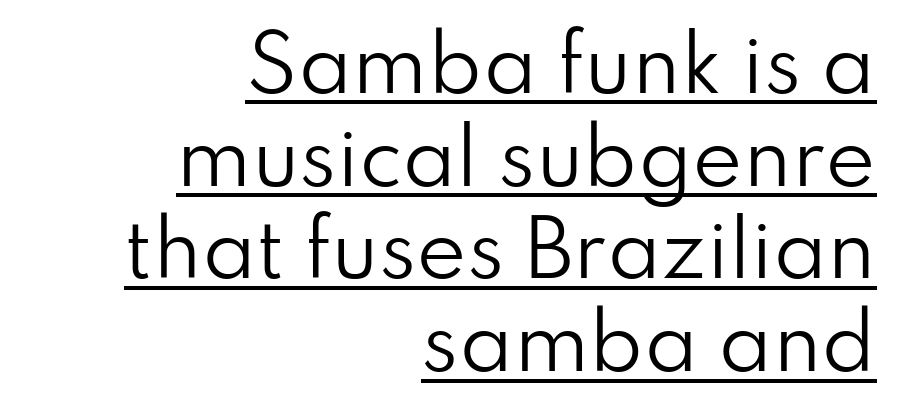
The image shows 76 px regular-weight sans-serif type, upright; set right-aligned, line spacing 1.22x, normal letter spacing, underlined; low stroke contrast and a small x-height.
